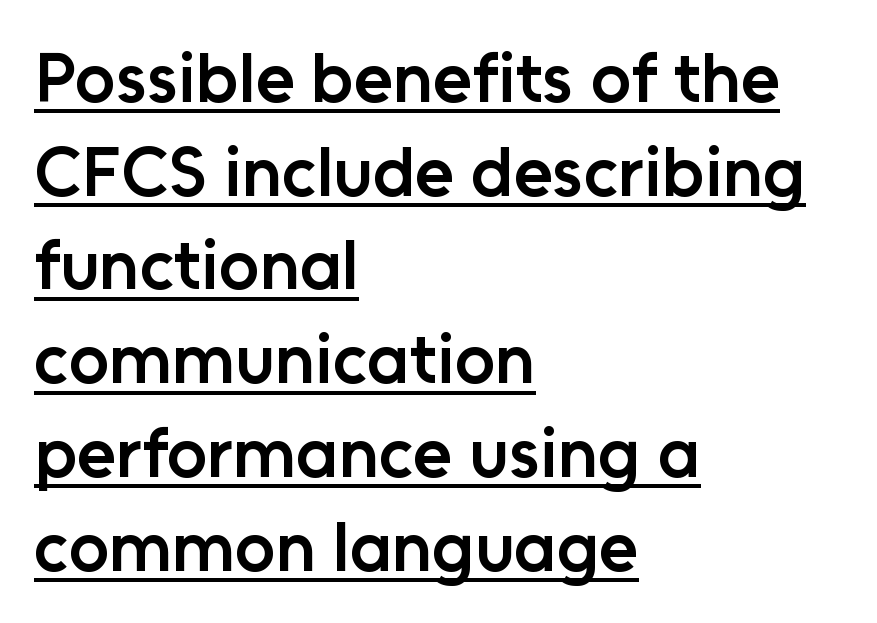
Caption: lettering with a line underneath. What weight is shown? A semibold, between regular and bold. The rendering uses a moderate line-height, typical for paragraphs. The horizontal fit of the characters is conventional and even. If you drew a line through each stem, it would be perfectly vertical. Nope, no serifs anywhere on these letters.
